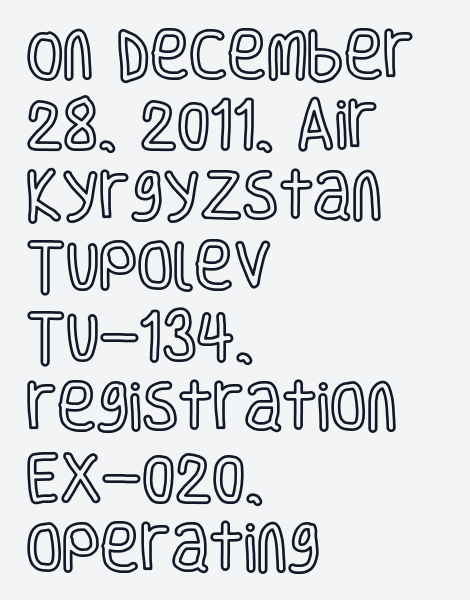
Nobody drew a line under any word here. The line-height multiplier appears to be the usual default. This sample uses plain, unmodified letter spacing. Do the characters align in a grid? No, the font is proportional.
